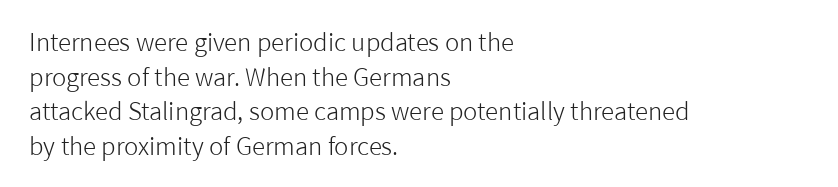
{"italic": "no", "bold": "no", "underline": "no", "align": "left", "line_spacing": "normal", "line_spacing_ratio": 1.44, "letter_spacing": "normal", "letter_spacing_em": 0.0, "glyph_px": 24}
